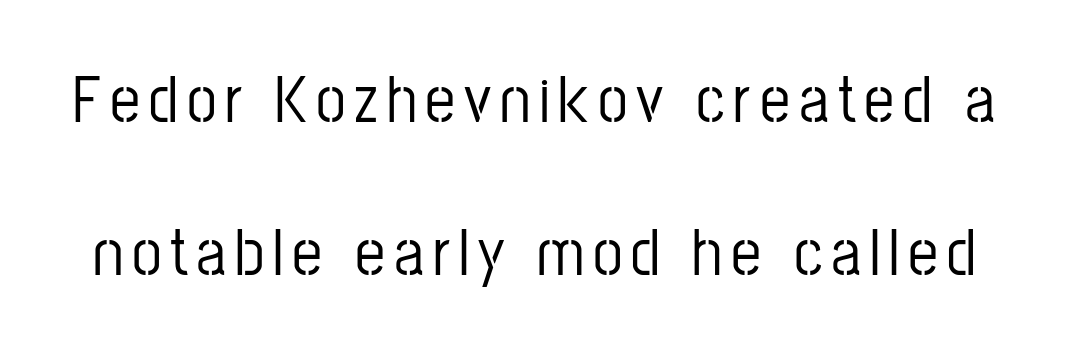
Q: Is the text italic (slanted)? A: No, it is upright.
Q: Is the typeface a serif or a sans-serif typeface? A: Sans-serif.
Q: Is the text underlined? A: No.
Q: Is the spacing between lines tight, normal or loose? A: Loose.
Q: Width (condensed, normal, or wide)? A: Condensed.
Q: Stroke contrast? A: Low.
Q: x-height? A: Medium.
Q: Monospaced? A: No.
